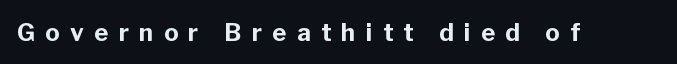
{"italic": "no", "bold": "yes", "underline": "no", "letter_spacing": "wide", "letter_spacing_em": 0.43, "glyph_px": 24}
